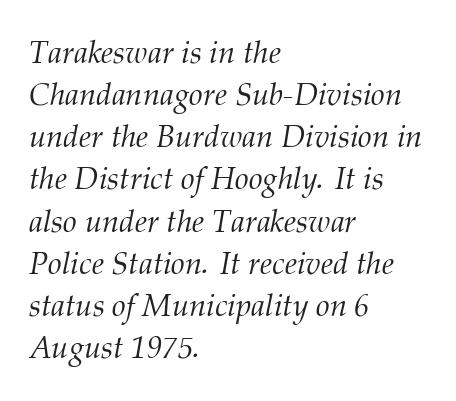
Q: Is the text bold? A: No.
Q: Is the text italic (slanted)? A: Yes, it leans right by about 12 degrees.
Q: Is the typeface a serif or a sans-serif typeface? A: Serif.
Q: Is the text underlined? A: No.
Q: How is the paragraph aligned? A: Left-aligned.
Q: Is the spacing between letters normal or unusually wide? A: Normal.
Q: Is the spacing between lines tight, normal or loose? A: Normal.
Q: Width (condensed, normal, or wide)? A: Normal.
Q: Stroke contrast? A: Medium.
Q: x-height? A: Medium.
Q: Monospaced? A: No.
